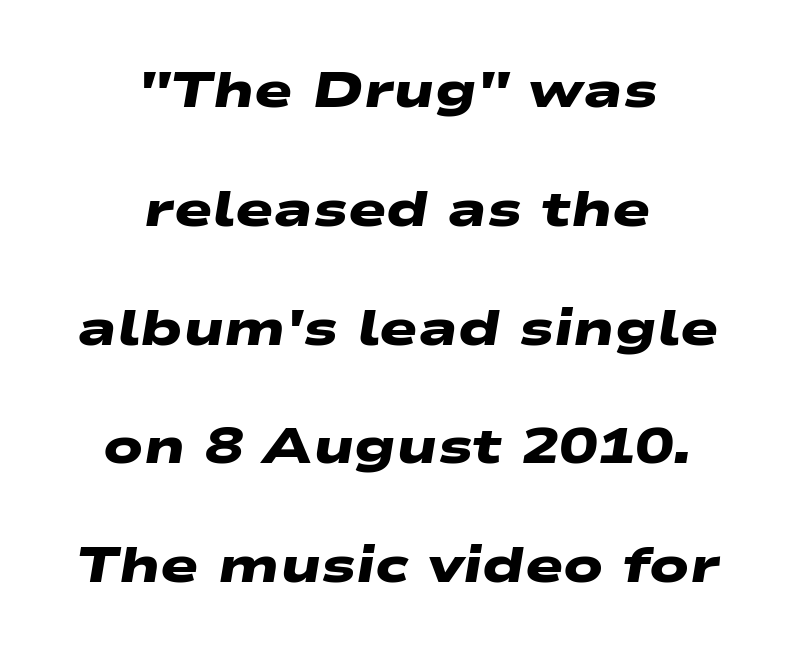
Q: Is the text bold? A: Yes.
Q: Is the typeface a serif or a sans-serif typeface? A: Sans-serif.
Q: Is the text underlined? A: No.
Q: How is the paragraph aligned? A: Centered.
Q: Is the spacing between letters normal or unusually wide? A: Normal.
Q: Is the spacing between lines tight, normal or loose? A: Loose.
Q: Width (condensed, normal, or wide)? A: Wide.
Q: Stroke contrast? A: Low.
Q: x-height? A: Medium.
Q: Monospaced? A: No.
